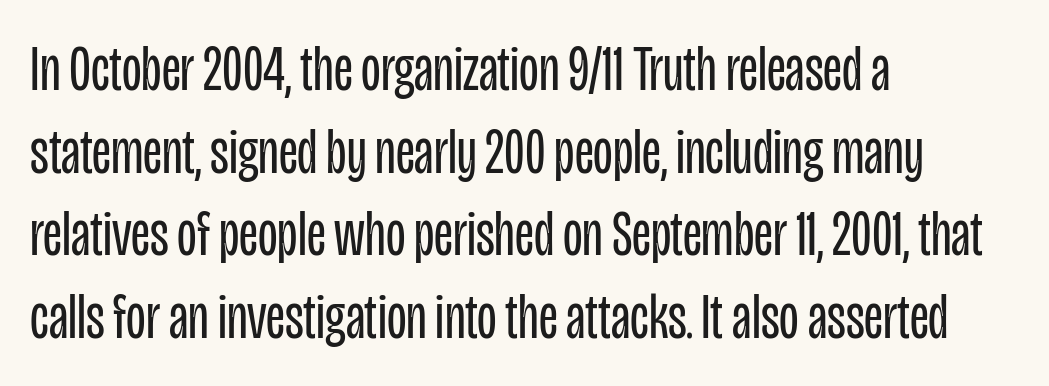
The image shows 64 px regular-weight, condensed sans-serif type, upright; set left-aligned, normal line spacing (1.29x), normal letter spacing, not underlined; low stroke contrast and a large x-height.
